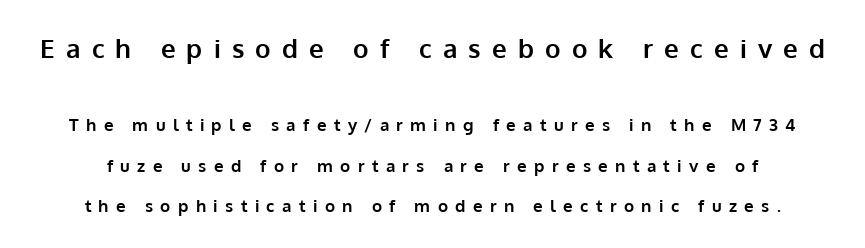
The image shows 26 px bold type, upright; set loose line spacing (2.37x), unusually wide letter spacing (+0.43 em), not underlined; the first (top) block is 1.53x larger.
